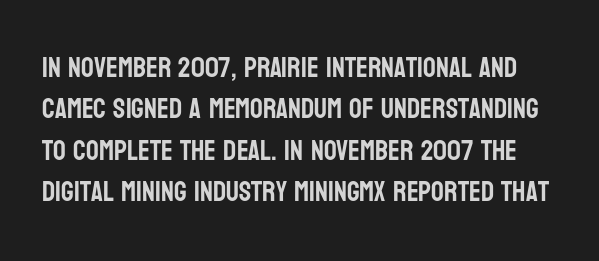
The image shows 28 px condensed sans-serif type, upright; set normal line spacing (1.48x), normal letter spacing, not underlined; low stroke contrast and a large x-height.
